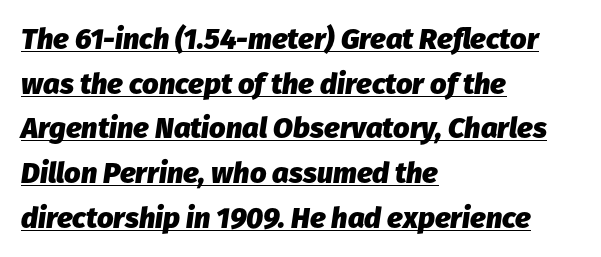
{"italic": "yes", "lean": "right", "slant_degrees": 8, "bold": "yes", "weight": "heavy", "width": "normal", "stroke_contrast": "low", "x_height": "medium", "monospaced": "no", "underline": "yes", "align": "left", "line_spacing": "normal", "line_spacing_ratio": 1.54, "letter_spacing": "normal", "letter_spacing_em": 0.0, "glyph_px": 29}
